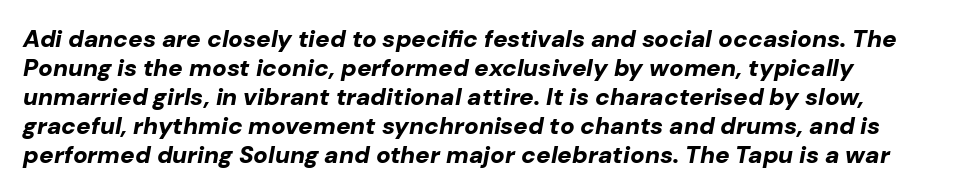
{"italic": "yes", "lean": "right", "slant_degrees": 10, "bold": "yes", "underline": "no", "line_spacing_ratio": 1.21, "letter_spacing": "normal", "letter_spacing_em": 0.0, "glyph_px": 24}
